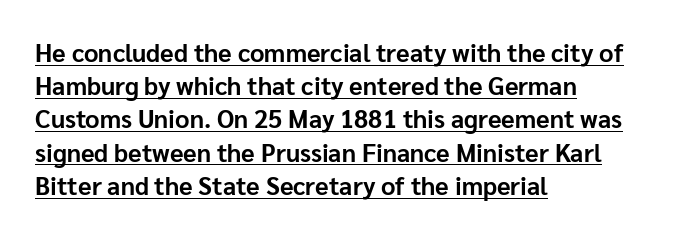
Posture: upright roman. Students, note that the glyphs here touch the page at normal intervals. These lines stack with their left ends in a neat column. The space between consecutive lines is moderate. I'd describe the lettering as bold — thick and assertive. Has an underline been added? It has.
